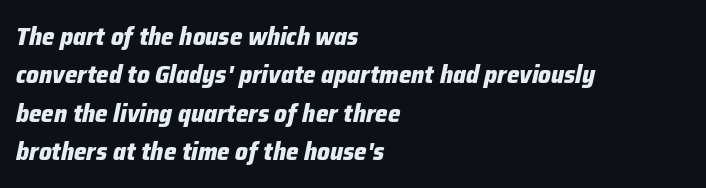
Q: Is the text bold? A: Yes.
Q: Is the text italic (slanted)? A: Yes, it leans right by about 12 degrees.
Q: Is the text underlined? A: No.
Q: How is the paragraph aligned? A: Left-aligned.
Q: Is the spacing between letters normal or unusually wide? A: Normal.
Q: Is the spacing between lines tight, normal or loose? A: Normal.
